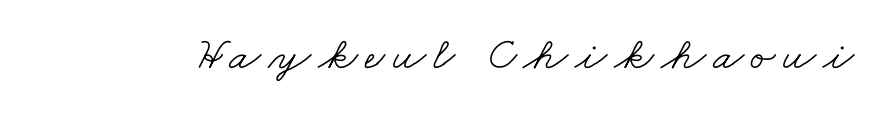
A clean baseline with only descenders dipping below it. A light-to-regular cut is what we see here. These lines are composed in type with serifs. The rendering uses natural spacing where letterforms have individual widths.
